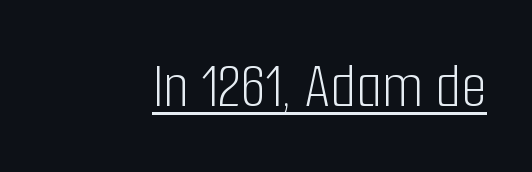
Q: Is the text bold? A: No.
Q: Is the text italic (slanted)? A: No, it is upright.
Q: Is the typeface a serif or a sans-serif typeface? A: Sans-serif.
Q: Is the text underlined? A: Yes.
Q: Is the spacing between letters normal or unusually wide? A: Normal.
Q: Width (condensed, normal, or wide)? A: Condensed.
Q: Stroke contrast? A: Low.
Q: x-height? A: Medium.
Q: Monospaced? A: No.
